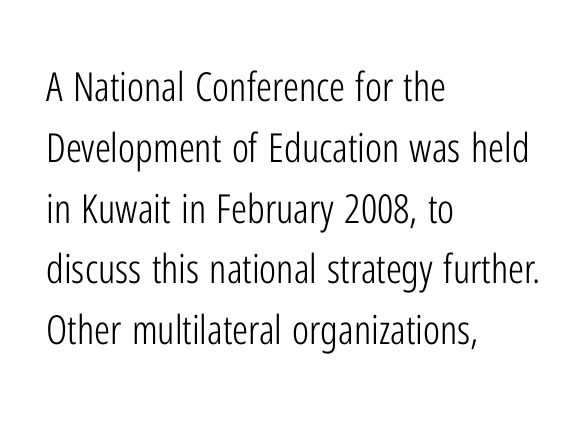
Q: Is the text bold? A: No.
Q: Is the text italic (slanted)? A: No, it is upright.
Q: Is the typeface a serif or a sans-serif typeface? A: Sans-serif.
Q: Is the text underlined? A: No.
Q: How is the paragraph aligned? A: Left-aligned.
Q: Is the spacing between letters normal or unusually wide? A: Normal.
Q: Is the spacing between lines tight, normal or loose? A: Normal.
Q: Width (condensed, normal, or wide)? A: Condensed.
Q: Stroke contrast? A: Low.
Q: x-height? A: Medium.
Q: Monospaced? A: No.
